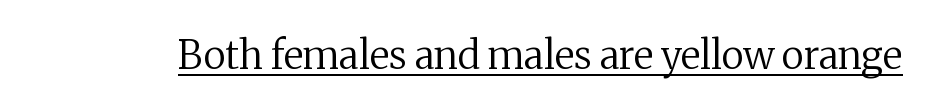
Q: Is the text bold? A: No.
Q: Is the text italic (slanted)? A: No, it is upright.
Q: Is the typeface a serif or a sans-serif typeface? A: Serif.
Q: Is the text underlined? A: Yes.
Q: Is the spacing between letters normal or unusually wide? A: Normal.
Q: Width (condensed, normal, or wide)? A: Normal.
Q: Stroke contrast? A: Medium.
Q: x-height? A: Medium.
Q: Monospaced? A: No.
